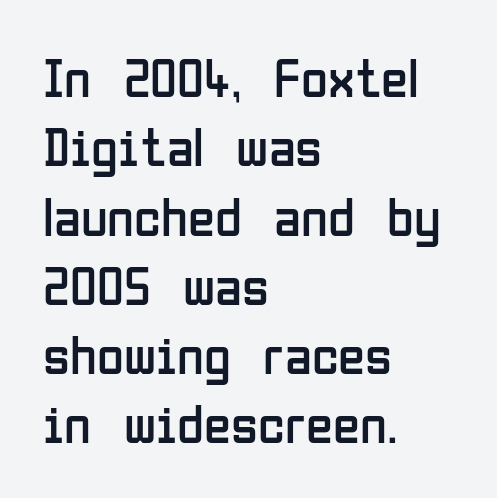
The image shows 55 px regular-weight, condensed sans-serif type, upright; set left-aligned, normal line spacing (1.26x), normal letter spacing, not underlined; low stroke contrast and a medium x-height.
